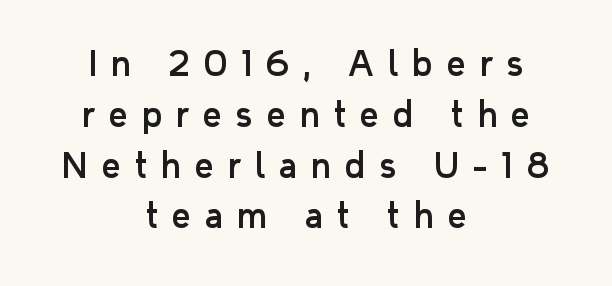
The line-height multiplier appears to be the usual default. Typeset on center — no edge is straight. Underline: absent. The passage shown has open, widely tracked lettering throughout.
